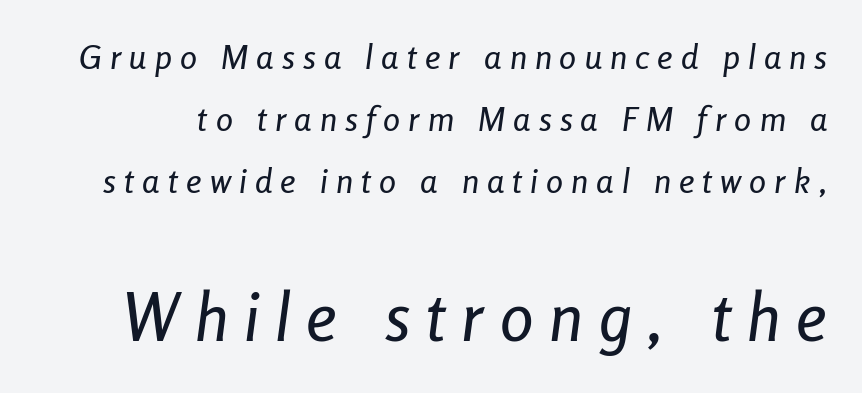
The glyphs look as if they've been sheared to an angle. Is this a fixed-width face? No — the glyphs have proportional, varying widths. Top chunk: small. Bottom chunk: large. Check the space under the baseline: it is left empty.
